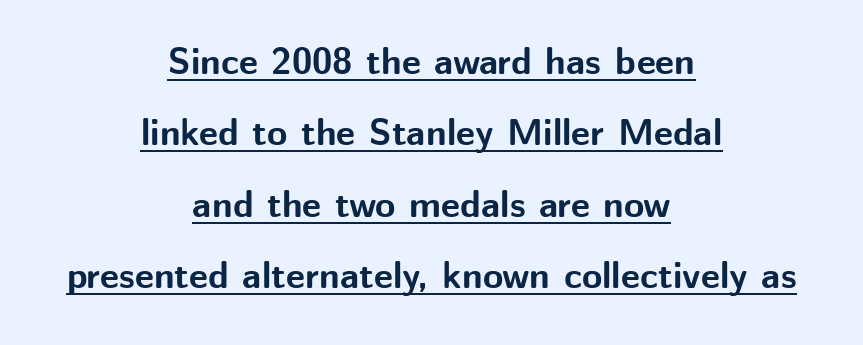
Q: Is the text bold? A: Yes.
Q: Is the text italic (slanted)? A: No, it is upright.
Q: Is the typeface a serif or a sans-serif typeface? A: Sans-serif.
Q: Is the text underlined? A: Yes.
Q: How is the paragraph aligned? A: Centered.
Q: Is the spacing between letters normal or unusually wide? A: Normal.
Q: Is the spacing between lines tight, normal or loose? A: Loose.
Q: Width (condensed, normal, or wide)? A: Normal.
Q: Stroke contrast? A: Medium.
Q: x-height? A: Medium.
Q: Monospaced? A: No.
